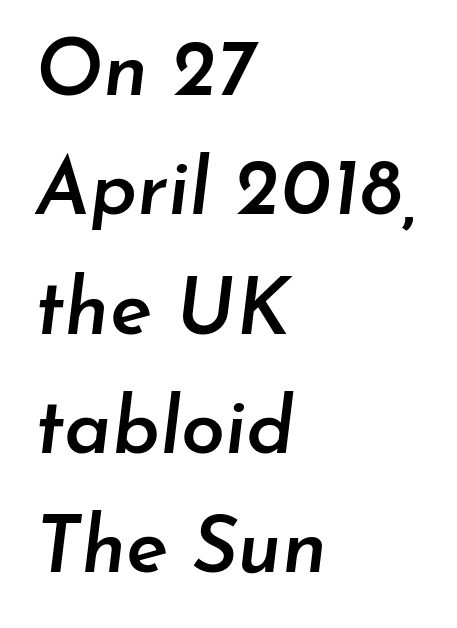
{"italic": "yes", "lean": "right", "slant_degrees": 7, "bold": "semi", "weight": "semibold", "width": "normal", "stroke_contrast": "low", "x_height": "small", "monospaced": "no", "underline": "no", "align": "left", "line_spacing": "normal", "line_spacing_ratio": 1.51, "letter_spacing": "normal", "letter_spacing_em": 0.0, "glyph_px": 79}
